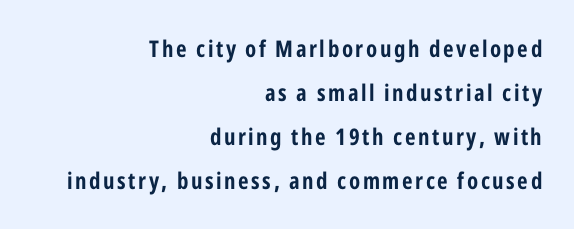
The image shows 23 px bold type, upright; set right-aligned, loose line spacing (1.92x), not underlined.
